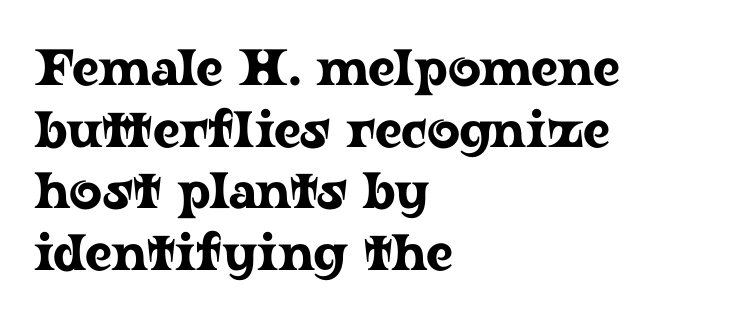
Unmarked baselines from the first word to the last. Serif or sans? Serif — the stroke terminals have little feet. Horizontal alignment here is leftward, the default for most running prose. There is no visible air inserted between adjacent glyphs. Every stem runs plumb, perpendicular to the baseline.
